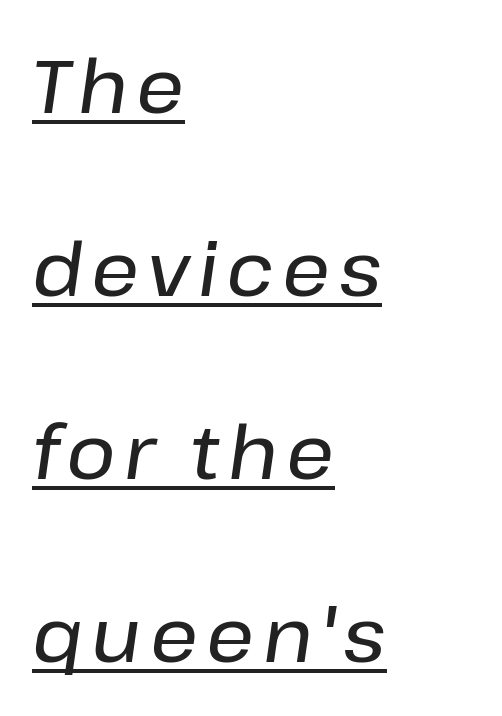
{"italic": "yes", "lean": "right", "slant_degrees": 8, "width": "normal", "stroke_contrast": "low", "x_height": "medium", "monospaced": "no", "underline": "yes", "align": "left", "line_spacing": "loose", "line_spacing_ratio": 2.44, "glyph_px": 75}
